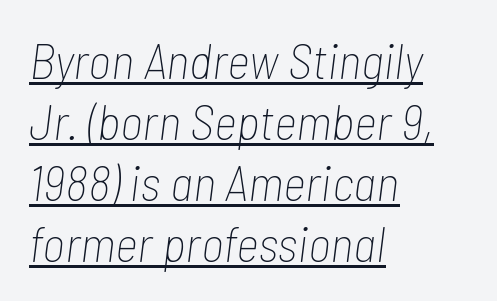
The image shows 50 px thin, condensed type, italic (leaning right); set left-aligned, line spacing 1.22x, normal letter spacing, underlined; low stroke contrast and a medium x-height.
